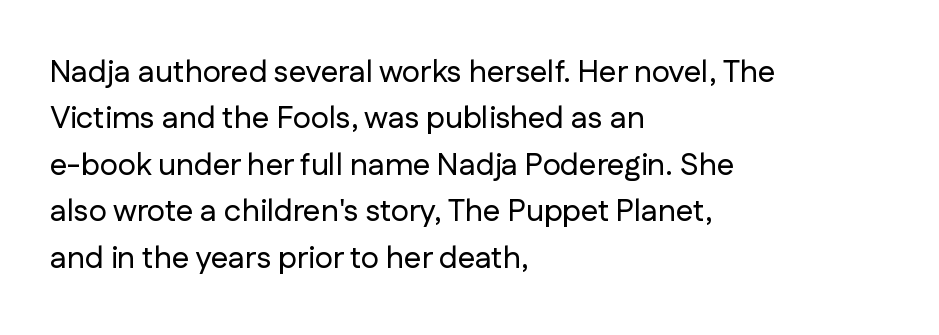
{"serif": "no", "italic": "no", "width": "normal", "stroke_contrast": "low", "x_height": "medium", "monospaced": "no", "underline": "no", "align": "left", "line_spacing": "normal", "line_spacing_ratio": 1.5, "letter_spacing": "normal", "letter_spacing_em": 0.0, "glyph_px": 31}
